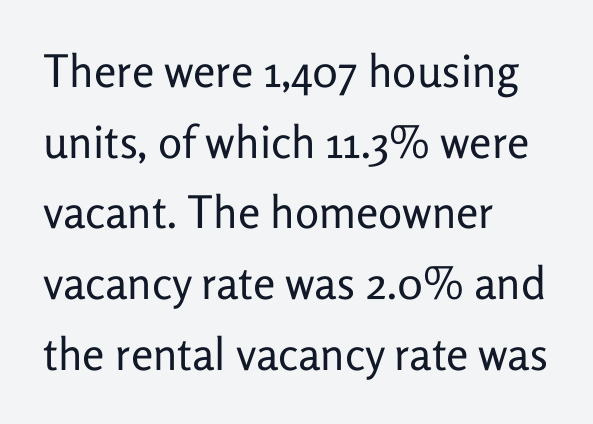
The image shows 45 px regular-weight sans-serif type, upright; set left-aligned, normal line spacing (1.57x), normal letter spacing, not underlined; low stroke contrast and a medium x-height.
